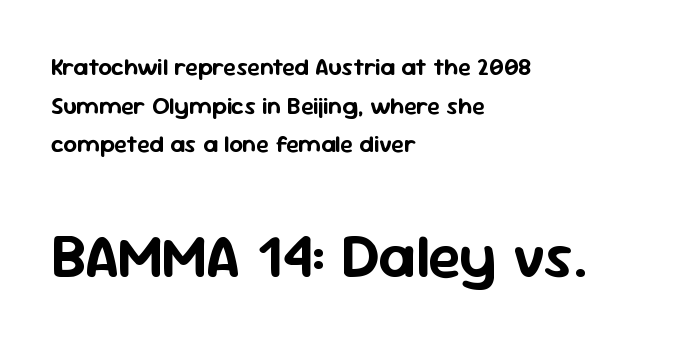
The image shows 61 px sans-serif type, upright; set left-aligned, normal line spacing (1.61x), normal letter spacing, not underlined; the second (bottom) block is 2.54x larger; low stroke contrast and a medium x-height.
